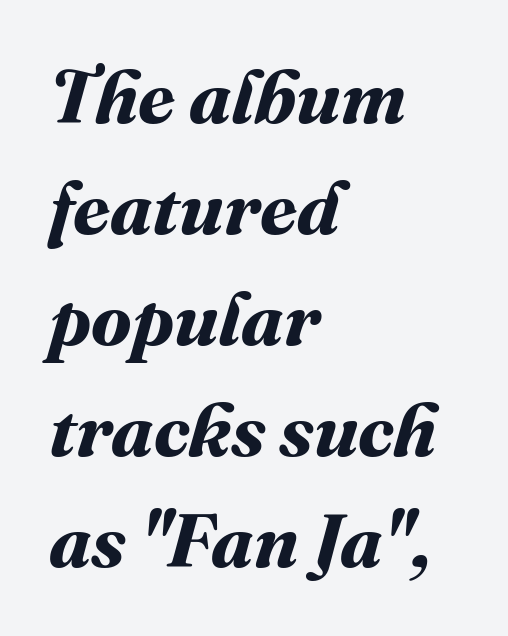
Q: Is the text bold? A: Yes.
Q: Is the text underlined? A: No.
Q: How is the paragraph aligned? A: Left-aligned.
Q: Is the spacing between letters normal or unusually wide? A: Normal.
Q: Is the spacing between lines tight, normal or loose? A: Normal.
Q: Width (condensed, normal, or wide)? A: Normal.
Q: Stroke contrast? A: Medium.
Q: x-height? A: Medium.
Q: Monospaced? A: No.
